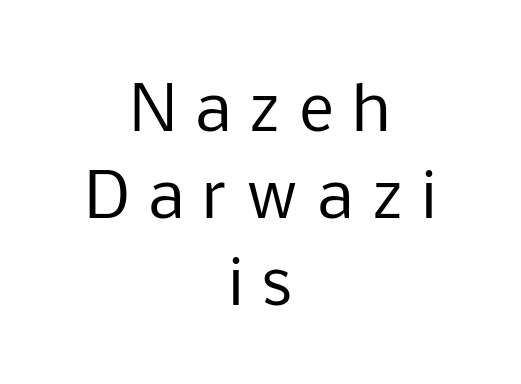
Q: Is the text bold? A: No.
Q: Is the text italic (slanted)? A: No, it is upright.
Q: Is the typeface a serif or a sans-serif typeface? A: Sans-serif.
Q: Is the text underlined? A: No.
Q: How is the paragraph aligned? A: Centered.
Q: Is the spacing between letters normal or unusually wide? A: Unusually wide.
Q: Is the spacing between lines tight, normal or loose? A: Normal.
Q: Width (condensed, normal, or wide)? A: Normal.
Q: Stroke contrast? A: Low.
Q: x-height? A: Medium.
Q: Monospaced? A: No.
